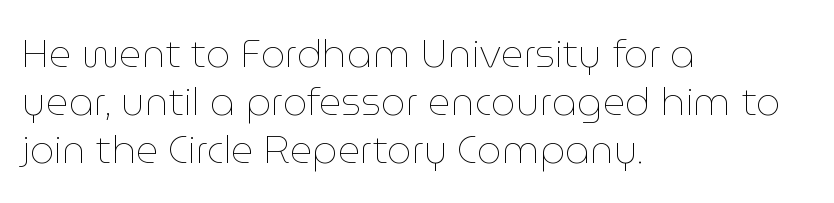
{"italic": "no", "bold": "no", "weight": "thin", "width": "normal", "stroke_contrast": "low", "x_height": "medium", "monospaced": "no", "underline": "no", "align": "left", "line_spacing_ratio": 1.23, "letter_spacing": "normal", "letter_spacing_em": 0.0, "glyph_px": 39}
